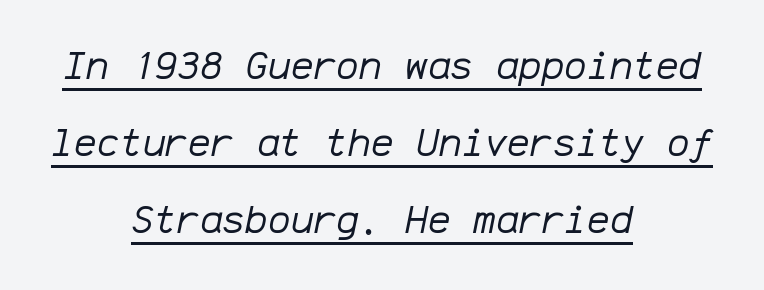
{"italic": "yes", "lean": "right", "slant_degrees": 12, "bold": "no", "weight": "regular", "width": "normal", "stroke_contrast": "low", "x_height": "medium", "monospaced": "yes", "underline": "yes", "align": "center", "line_spacing": "loose", "line_spacing_ratio": 2.03, "letter_spacing": "normal", "letter_spacing_em": 0.0, "glyph_px": 38}
